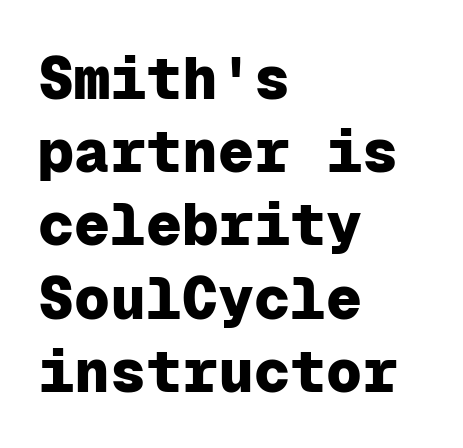
{"serif": "no", "italic": "no", "bold": "yes", "weight": "heavy", "width": "normal", "stroke_contrast": "low", "x_height": "medium", "monospaced": "yes", "underline": "no", "align": "left", "line_spacing_ratio": 1.22, "letter_spacing": "normal", "letter_spacing_em": 0.0, "glyph_px": 60}
